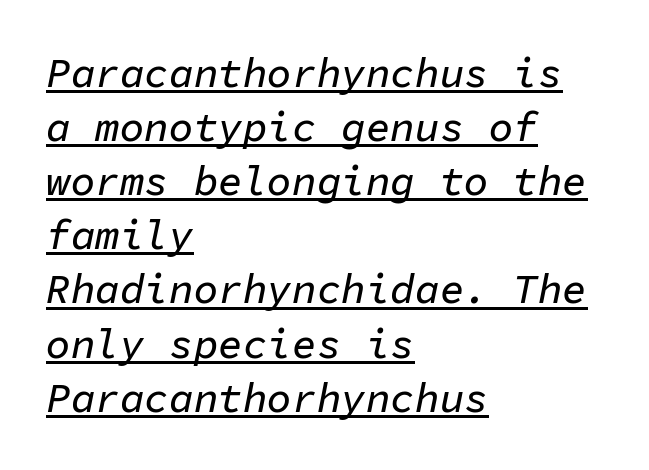
{"italic": "yes", "lean": "right", "slant_degrees": 11, "width": "normal", "stroke_contrast": "low", "x_height": "medium", "monospaced": "yes", "underline": "yes", "align": "left", "line_spacing": "normal", "line_spacing_ratio": 1.32, "letter_spacing": "normal", "letter_spacing_em": 0.0, "glyph_px": 41}
